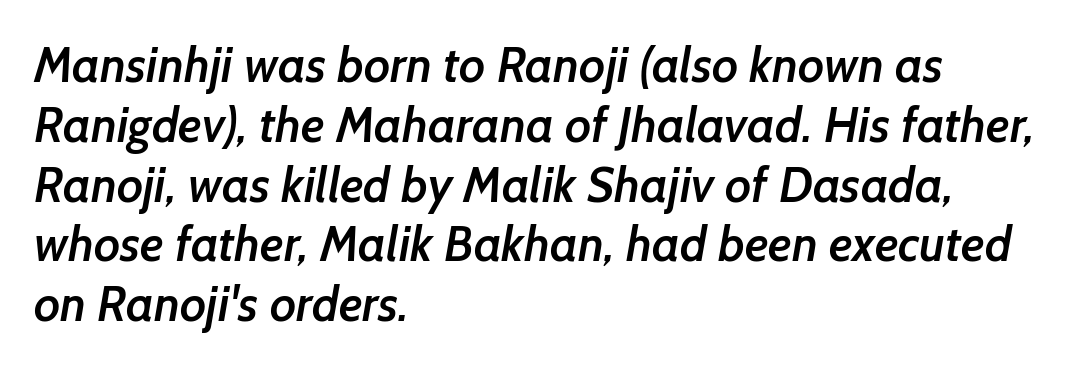
Q: Is the text bold? A: Semi-bold.
Q: Is the typeface a serif or a sans-serif typeface? A: Sans-serif.
Q: Is the text underlined? A: No.
Q: How is the paragraph aligned? A: Left-aligned.
Q: Is the spacing between letters normal or unusually wide? A: Normal.
Q: Width (condensed, normal, or wide)? A: Normal.
Q: Stroke contrast? A: Low.
Q: x-height? A: Medium.
Q: Monospaced? A: No.
